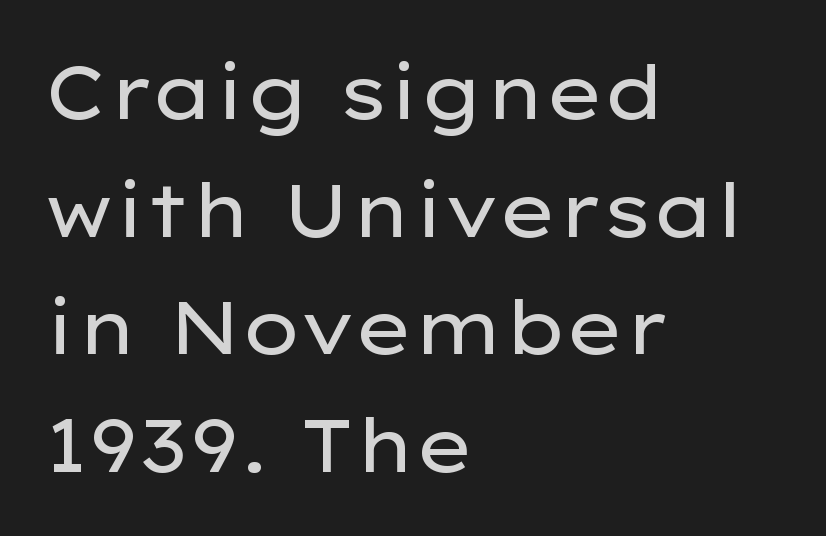
{"serif": "no", "italic": "no", "bold": "no", "weight": "regular", "width": "wide", "stroke_contrast": "low", "x_height": "medium", "monospaced": "no", "underline": "no", "align": "left", "line_spacing": "normal", "line_spacing_ratio": 1.57, "letter_spacing": "normal", "letter_spacing_em": 0.0, "glyph_px": 75}
